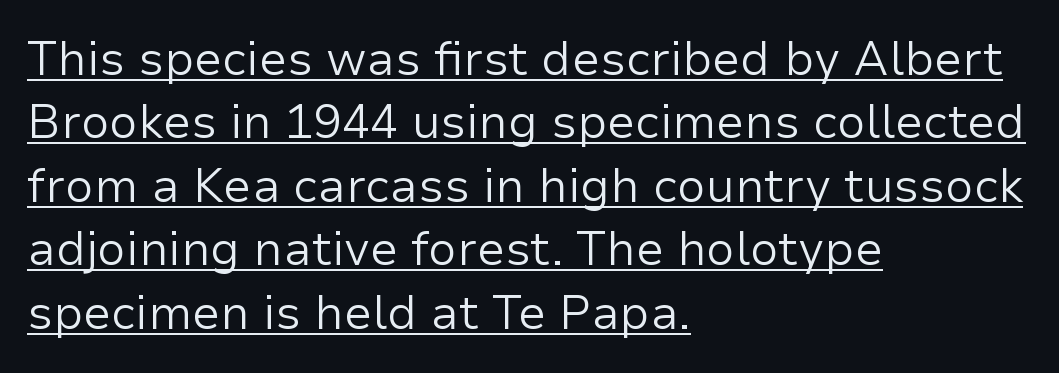
Q: Is the text bold? A: No.
Q: Is the text italic (slanted)? A: No, it is upright.
Q: Is the typeface a serif or a sans-serif typeface? A: Sans-serif.
Q: Is the text underlined? A: Yes.
Q: How is the paragraph aligned? A: Left-aligned.
Q: Is the spacing between letters normal or unusually wide? A: Normal.
Q: Is the spacing between lines tight, normal or loose? A: Normal.
Q: Width (condensed, normal, or wide)? A: Normal.
Q: Stroke contrast? A: Low.
Q: x-height? A: Medium.
Q: Monospaced? A: No.
